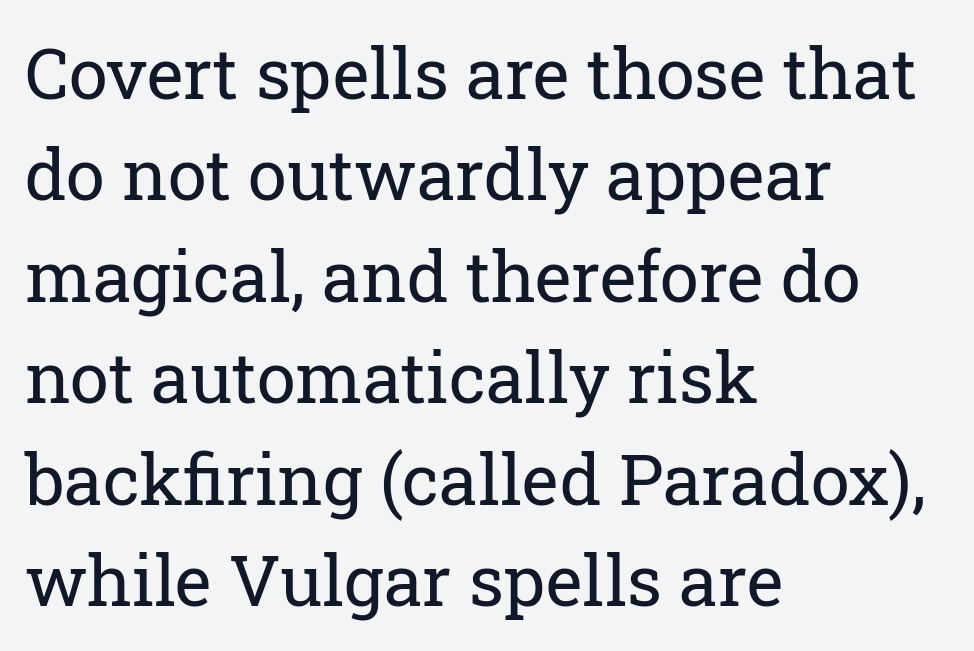
Q: Is the text bold? A: No.
Q: Is the text italic (slanted)? A: No, it is upright.
Q: Is the typeface a serif or a sans-serif typeface? A: Serif.
Q: Is the text underlined? A: No.
Q: How is the paragraph aligned? A: Left-aligned.
Q: Is the spacing between letters normal or unusually wide? A: Normal.
Q: Is the spacing between lines tight, normal or loose? A: Normal.
Q: Width (condensed, normal, or wide)? A: Normal.
Q: Stroke contrast? A: Low.
Q: x-height? A: Medium.
Q: Monospaced? A: No.
